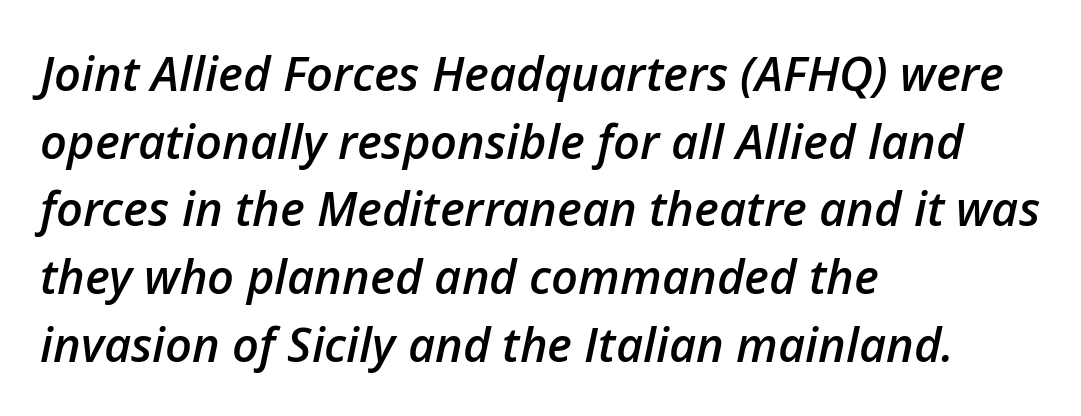
The image shows 47 px semibold type, italic (leaning right); set left-aligned, normal line spacing (1.44x), normal letter spacing, not underlined; low stroke contrast and a medium x-height.
